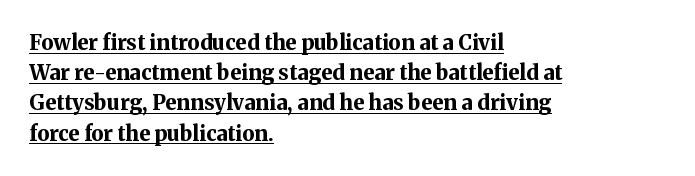
The image shows 21 px bold type, upright; set left-aligned, normal line spacing (1.44x), normal letter spacing, underlined.
